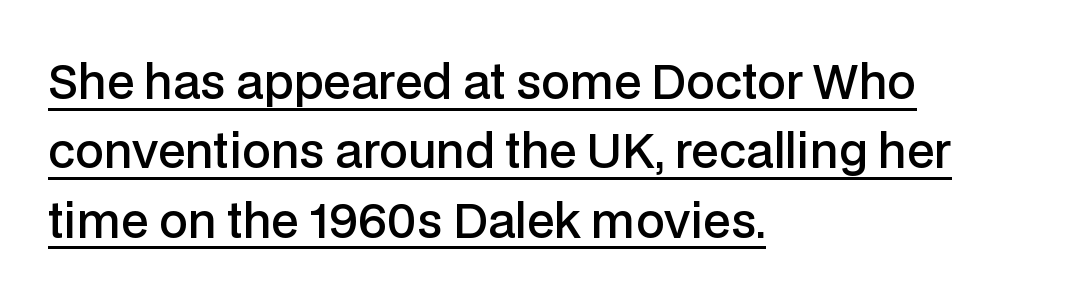
Q: Is the text bold? A: Semi-bold.
Q: Is the text italic (slanted)? A: No, it is upright.
Q: Is the typeface a serif or a sans-serif typeface? A: Sans-serif.
Q: Is the text underlined? A: Yes.
Q: How is the paragraph aligned? A: Left-aligned.
Q: Is the spacing between letters normal or unusually wide? A: Normal.
Q: Is the spacing between lines tight, normal or loose? A: Normal.
Q: Width (condensed, normal, or wide)? A: Normal.
Q: Stroke contrast? A: Low.
Q: x-height? A: Medium.
Q: Monospaced? A: No.
